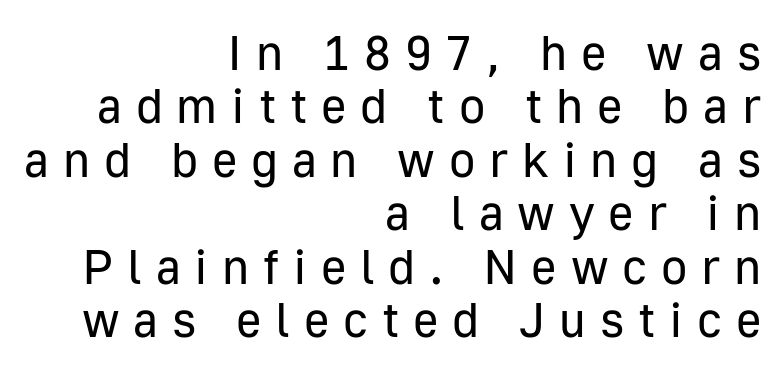
The image shows 49 px regular-weight sans-serif type, upright; set right-aligned, tight line spacing (1.09x), unusually wide letter spacing (+0.28 em), not underlined; low stroke contrast and a medium x-height.
